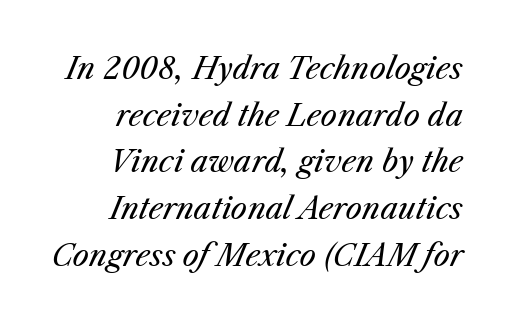
Q: Is the text bold? A: No.
Q: Is the text italic (slanted)? A: Yes, it leans right by about 25 degrees.
Q: Is the text underlined? A: No.
Q: Is the spacing between letters normal or unusually wide? A: Normal.
Q: Is the spacing between lines tight, normal or loose? A: Normal.
Q: Width (condensed, normal, or wide)? A: Normal.
Q: Stroke contrast? A: Medium.
Q: x-height? A: Medium.
Q: Monospaced? A: No.
